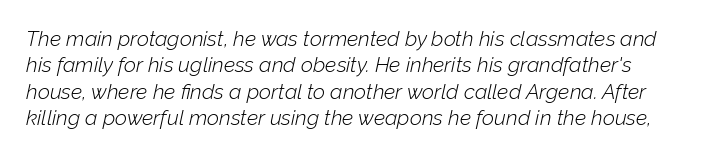
Q: Is the text bold? A: No.
Q: Is the text italic (slanted)? A: Yes, it leans right by about 12 degrees.
Q: Is the text underlined? A: No.
Q: Is the spacing between letters normal or unusually wide? A: Normal.
Q: Is the spacing between lines tight, normal or loose? A: Normal.
